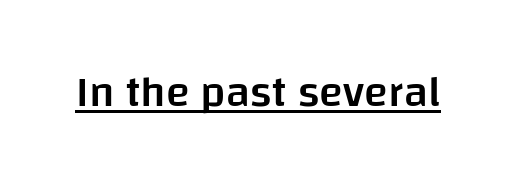
{"serif": "no", "italic": "no", "bold": "semi", "weight": "semibold", "width": "normal", "stroke_contrast": "low", "x_height": "large", "monospaced": "no", "underline": "yes", "letter_spacing": "normal", "letter_spacing_em": 0.0, "glyph_px": 44}
